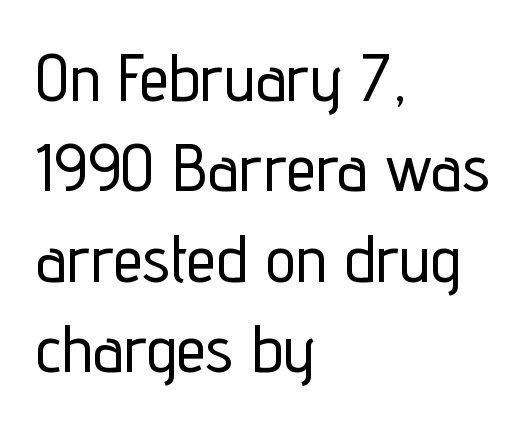
{"serif": "no", "italic": "no", "width": "condensed", "stroke_contrast": "low", "x_height": "medium", "monospaced": "no", "underline": "no", "align": "left", "line_spacing": "normal", "line_spacing_ratio": 1.35, "letter_spacing": "normal", "letter_spacing_em": 0.0, "glyph_px": 67}
